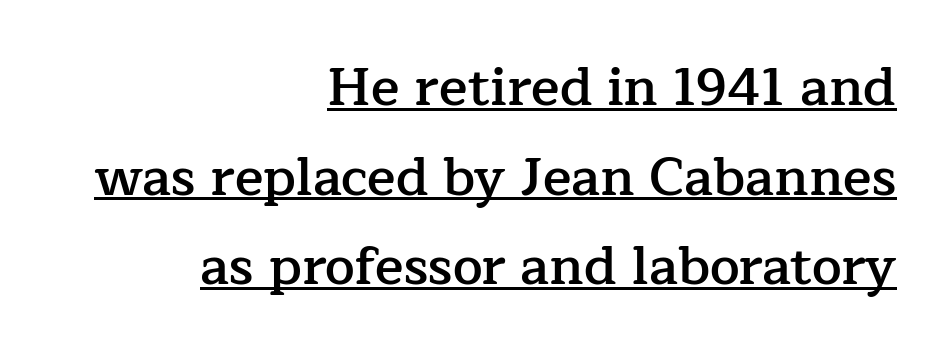
Q: Is the text bold? A: Semi-bold.
Q: Is the text italic (slanted)? A: No, it is upright.
Q: Is the typeface a serif or a sans-serif typeface? A: Serif.
Q: Is the text underlined? A: Yes.
Q: How is the paragraph aligned? A: Right-aligned.
Q: Is the spacing between letters normal or unusually wide? A: Normal.
Q: Is the spacing between lines tight, normal or loose? A: Normal.
Q: Width (condensed, normal, or wide)? A: Normal.
Q: Stroke contrast? A: Low.
Q: x-height? A: Medium.
Q: Monospaced? A: No.
